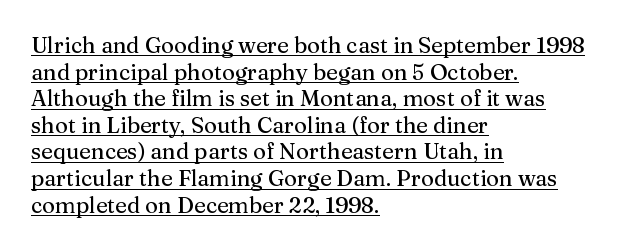
A roman cut, with each character standing at attention. This is underlined copy, the kind a proofreader might mark for attention. Each word holds together tightly as a unit, with standard inter-letter gaps. One-word summary of the alignment: left.
